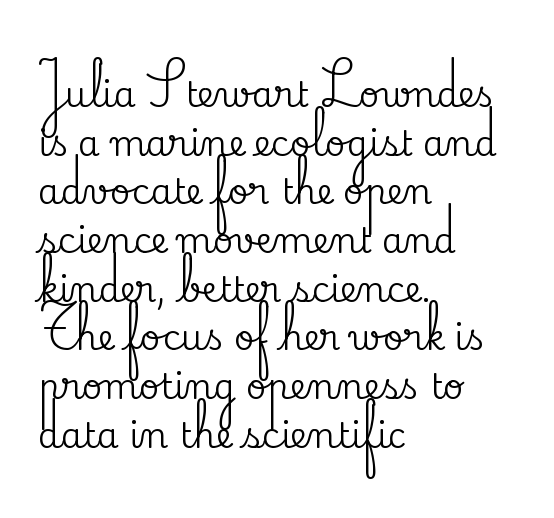
The image shows 35 px serif type, upright; set left-aligned, normal line spacing (1.39x), normal letter spacing, not underlined; medium stroke contrast and a small x-height.
